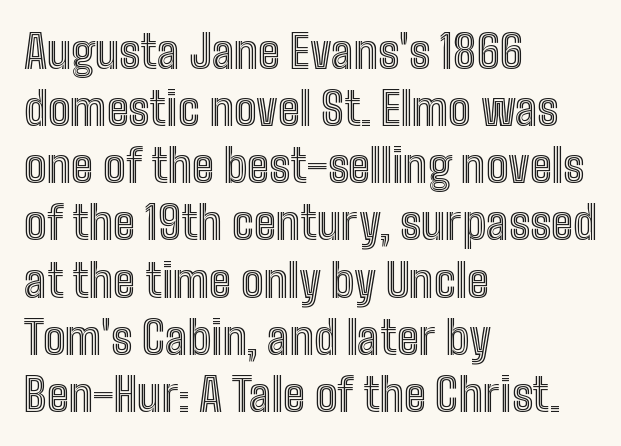
{"italic": "no", "width": "condensed", "x_height": "medium", "monospaced": "no", "underline": "no", "align": "left", "line_spacing": "normal", "line_spacing_ratio": 1.27, "letter_spacing": "normal", "letter_spacing_em": 0.0, "glyph_px": 45}
